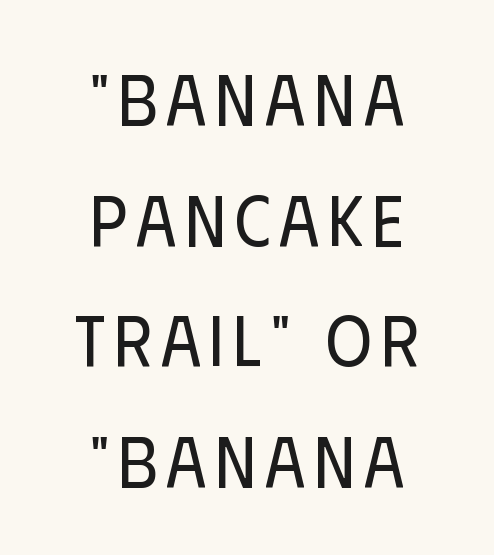
{"serif": "no", "italic": "no", "bold": "no", "weight": "regular", "width": "condensed", "stroke_contrast": "low", "x_height": "large", "monospaced": "no", "underline": "no", "align": "center", "line_spacing": "normal", "line_spacing_ratio": 1.7, "glyph_px": 71}
